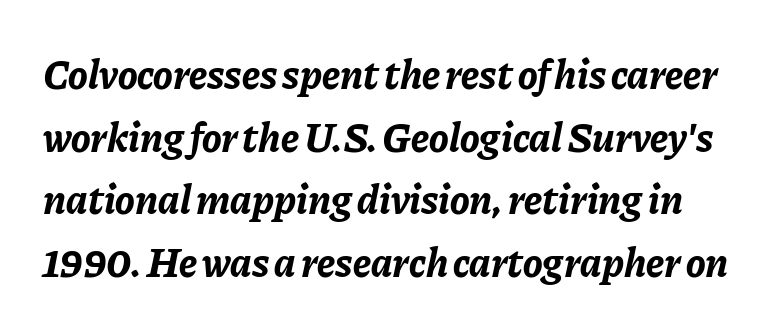
{"italic": "yes", "lean": "right", "slant_degrees": 11, "bold": "yes", "weight": "bold", "width": "normal", "stroke_contrast": "low", "x_height": "medium", "monospaced": "no", "underline": "no", "line_spacing": "normal", "line_spacing_ratio": 1.53, "letter_spacing": "normal", "letter_spacing_em": 0.0, "glyph_px": 41}
